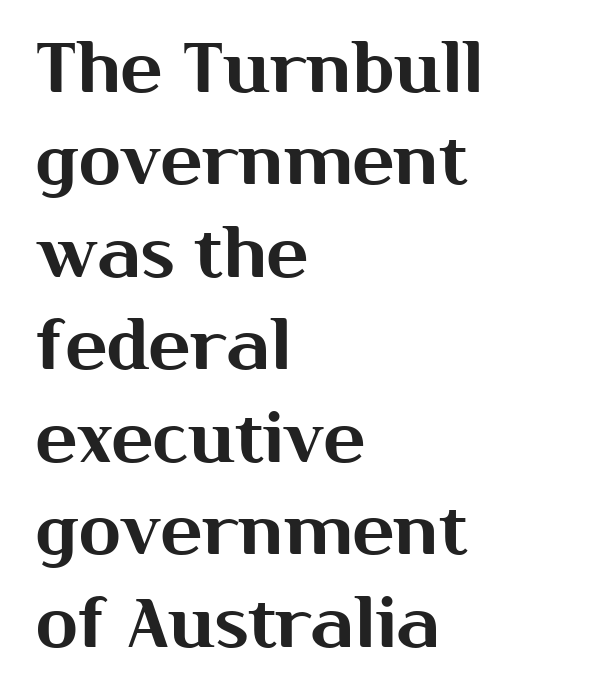
Q: Is the text italic (slanted)? A: No, it is upright.
Q: Is the typeface a serif or a sans-serif typeface? A: Sans-serif.
Q: Is the text underlined? A: No.
Q: How is the paragraph aligned? A: Left-aligned.
Q: Is the spacing between letters normal or unusually wide? A: Normal.
Q: Is the spacing between lines tight, normal or loose? A: Normal.
Q: Width (condensed, normal, or wide)? A: Normal.
Q: Stroke contrast? A: Medium.
Q: x-height? A: Medium.
Q: Monospaced? A: No.
